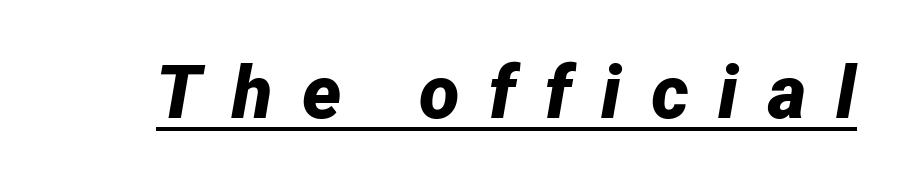
Q: Is the text bold? A: Yes.
Q: Is the text italic (slanted)? A: Yes, it leans right by about 12 degrees.
Q: Is the text underlined? A: Yes.
Q: Is the spacing between letters normal or unusually wide? A: Unusually wide.
Q: Width (condensed, normal, or wide)? A: Normal.
Q: Stroke contrast? A: Low.
Q: x-height? A: Medium.
Q: Monospaced? A: No.
